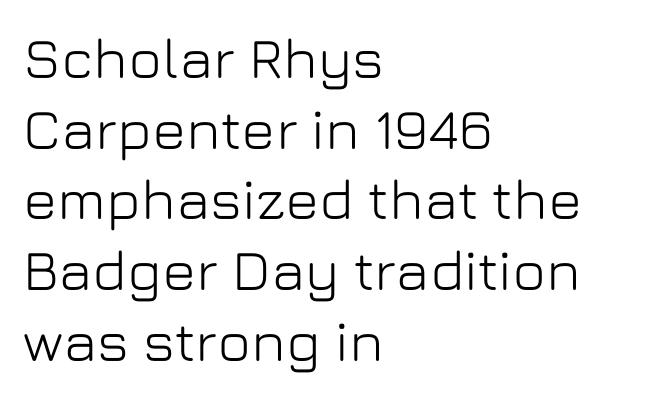
The image shows 57 px sans-serif type, upright; set left-aligned, line spacing 1.24x, normal letter spacing, not underlined; low stroke contrast and a medium x-height.
